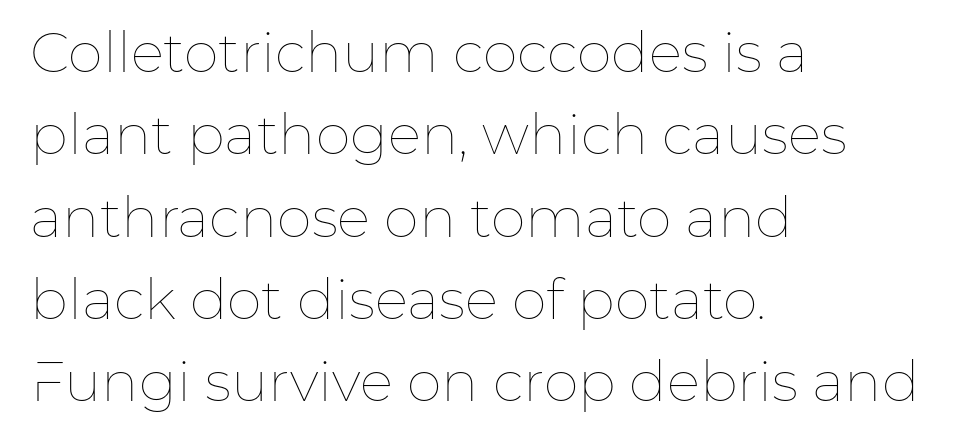
No italicization has been applied; the sample stays upright. Unmarked baselines from the first word to the last. Proportional: the letters do not fall into vertical columns. The gaps between neighbouring characters are ordinary and unremarkable.
